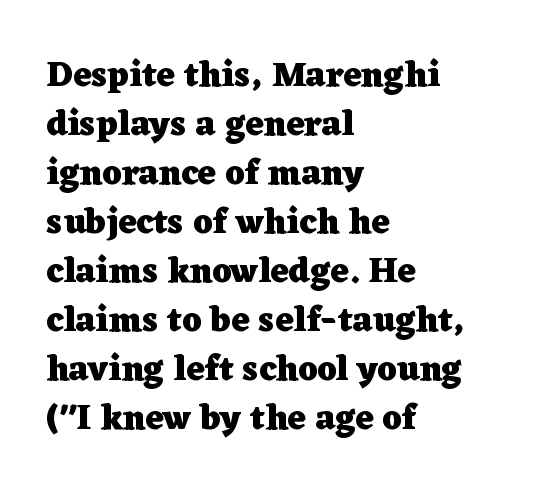
The image shows 35 px heavy, wide serif type, upright; set left-aligned, normal line spacing (1.4x), normal letter spacing, not underlined; low stroke contrast and a medium x-height.
